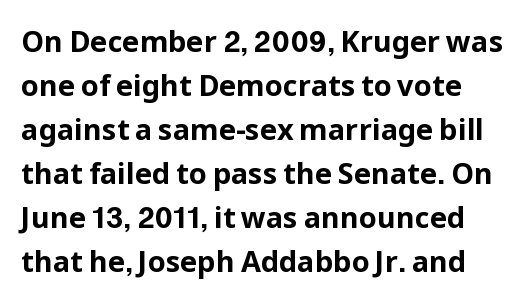
{"serif": "no", "italic": "no", "bold": "yes", "weight": "bold", "width": "normal", "stroke_contrast": "low", "x_height": "medium", "monospaced": "no", "underline": "no", "line_spacing": "normal", "line_spacing_ratio": 1.52, "letter_spacing": "normal", "letter_spacing_em": 0.0, "glyph_px": 29}
